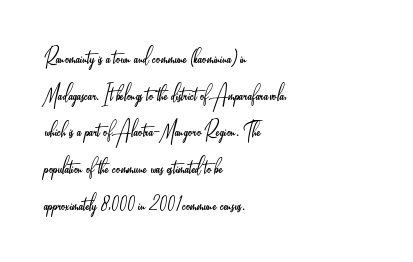
In CSS terms this would be text-align: left. The words here are not underlined. The font is comparable to plain body text, perhaps lighter. The vertical gap from one line to the next is medium. Compared with typical body copy, the letter spacing here is the same.
